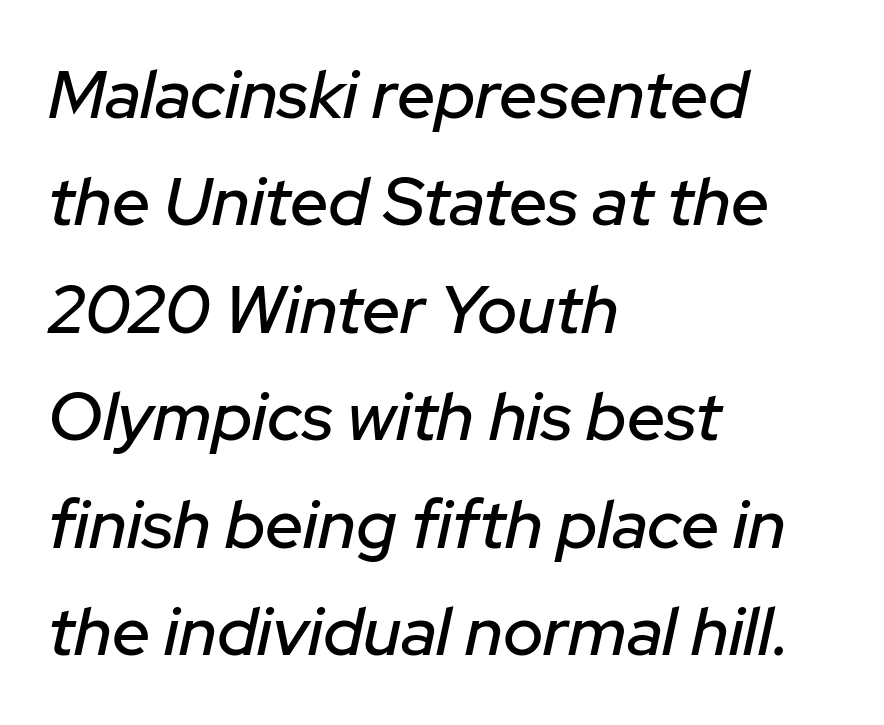
{"italic": "yes", "lean": "right", "slant_degrees": 12, "width": "normal", "stroke_contrast": "low", "x_height": "medium", "monospaced": "no", "underline": "no", "align": "left", "line_spacing": "normal", "line_spacing_ratio": 1.58, "letter_spacing": "normal", "letter_spacing_em": 0.0, "glyph_px": 68}
